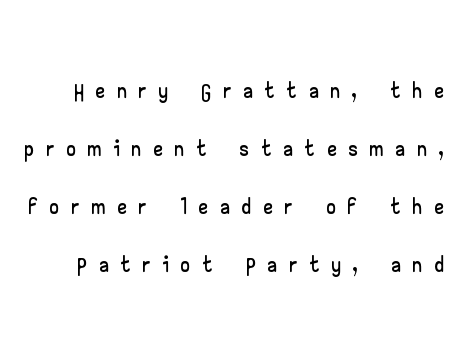
{"serif": "no", "italic": "no", "width": "wide", "stroke_contrast": "low", "x_height": "small", "monospaced": "no", "underline": "no", "line_spacing_ratio": 1.71, "letter_spacing": "wide", "letter_spacing_em": 0.39, "glyph_px": 34}
